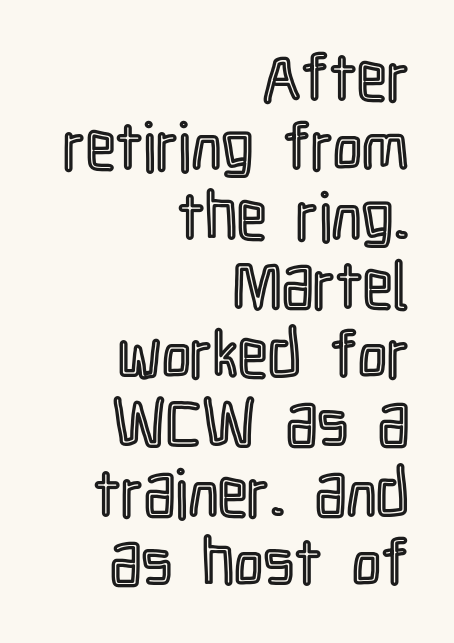
Q: Is the text italic (slanted)? A: No, it is upright.
Q: Is the text underlined? A: No.
Q: How is the paragraph aligned? A: Right-aligned.
Q: Is the spacing between letters normal or unusually wide? A: Normal.
Q: Is the spacing between lines tight, normal or loose? A: Tight.
Q: Width (condensed, normal, or wide)? A: Condensed.
Q: x-height? A: Medium.
Q: Monospaced? A: No.
